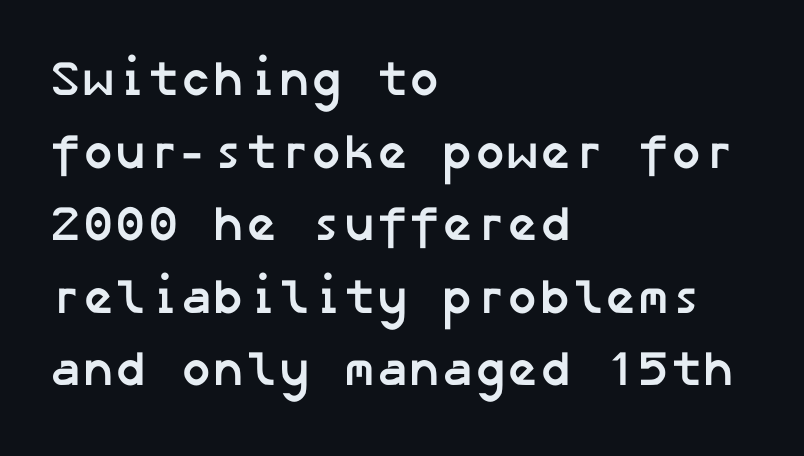
Q: Is the text bold? A: Yes.
Q: Is the typeface a serif or a sans-serif typeface? A: Sans-serif.
Q: Is the text underlined? A: No.
Q: How is the paragraph aligned? A: Left-aligned.
Q: Is the spacing between letters normal or unusually wide? A: Normal.
Q: Is the spacing between lines tight, normal or loose? A: Normal.
Q: Width (condensed, normal, or wide)? A: Normal.
Q: Stroke contrast? A: Low.
Q: x-height? A: Medium.
